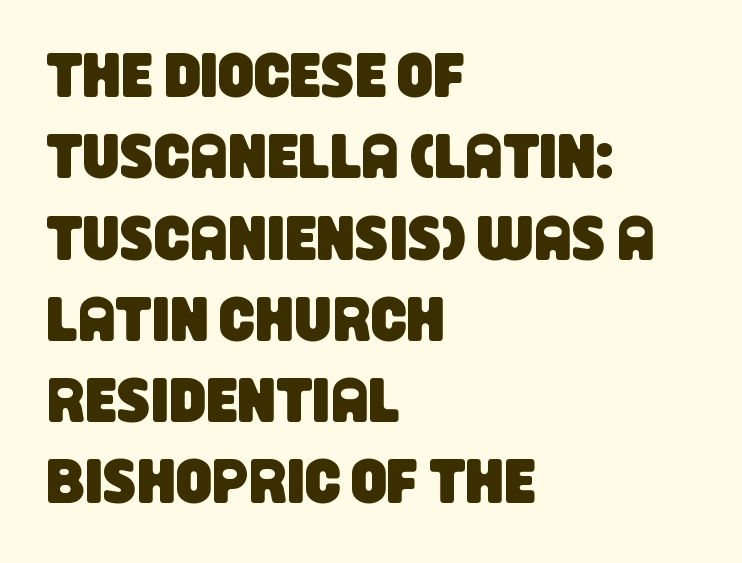
The letters sit at their default tracking, neither squeezed nor spread. A typesetter would label this face a sans. These lines are rendered in a variable-pitch font. Nobody drew a line under any word here. Does the leading feel generous? No, just average.
